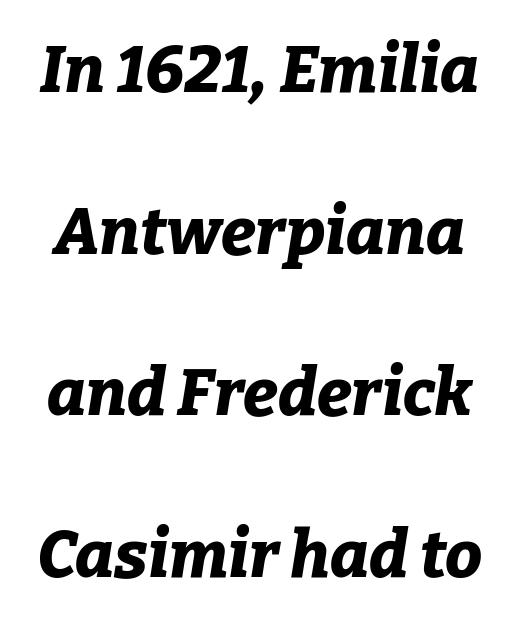
Is the type slanted? Yes — the strokes lean at a clear angle. Successive baselines arrive slowly, with a big drop between each. This is heavy type, rendered in bold. Note the varied advance widths — an 'i' is clearly narrower than an 'm'.
